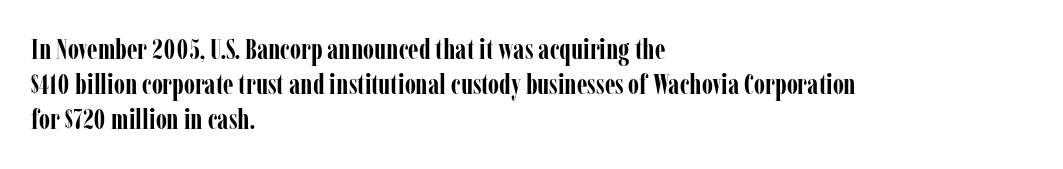
{"serif": "yes", "italic": "no", "bold": "yes", "weight": "semibold", "width": "condensed", "stroke_contrast": "low", "x_height": "medium", "monospaced": "no", "underline": "no", "align": "left", "line_spacing_ratio": 1.21, "letter_spacing": "normal", "letter_spacing_em": 0.0, "glyph_px": 29}
